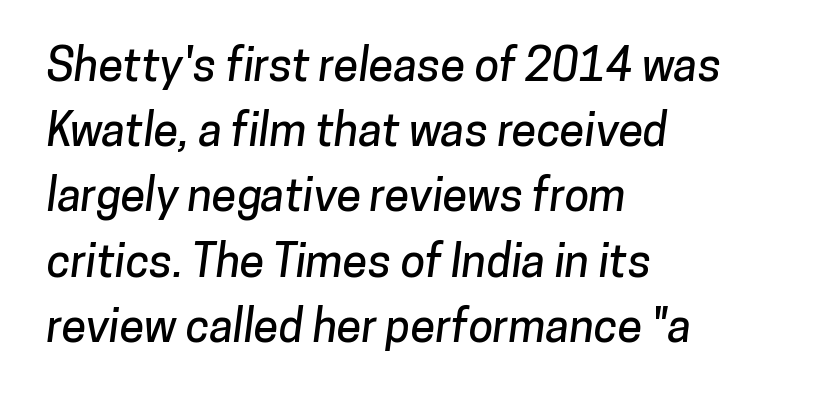
Q: Is the typeface a serif or a sans-serif typeface? A: Sans-serif.
Q: Is the text underlined? A: No.
Q: How is the paragraph aligned? A: Left-aligned.
Q: Is the spacing between letters normal or unusually wide? A: Normal.
Q: Is the spacing between lines tight, normal or loose? A: Normal.
Q: Width (condensed, normal, or wide)? A: Normal.
Q: Stroke contrast? A: Low.
Q: x-height? A: Medium.
Q: Monospaced? A: No.
